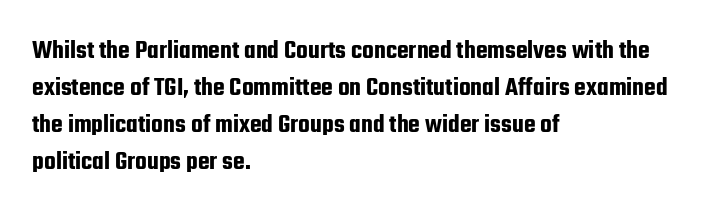
A typesetter would call this zero additional tracking. Notice how descenders clear the ascenders below comfortably — that's standard leading. Ordinary non-slanted type is in use. Letters rest on an invisible, unmarked baseline.
